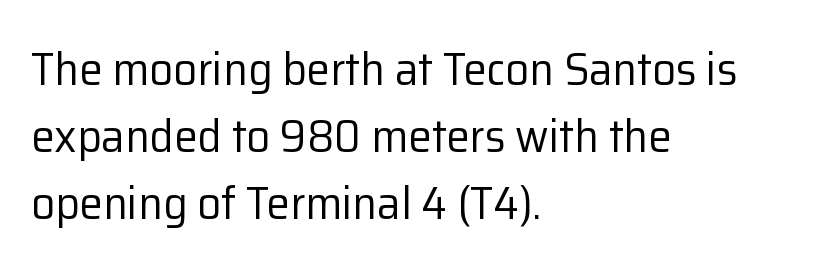
The image shows 47 px regular-weight sans-serif type, upright; set left-aligned, normal line spacing (1.43x), normal letter spacing, not underlined; low stroke contrast and a medium x-height.
